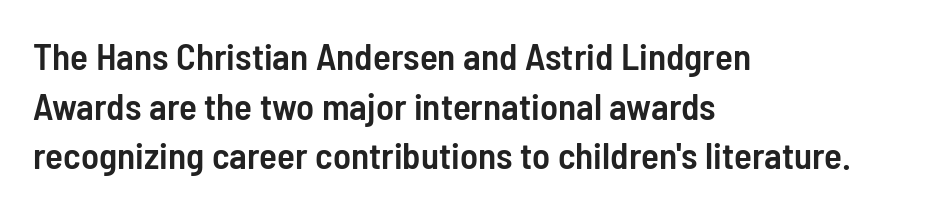
Look at the tracking — it's just the regular setting, nothing added. The leading is moderate, giving the passage an even texture. Left-aligned paragraph, ragged on the right. A typesetter would mark this as roman, not italic. Bare-footed words on every line.
